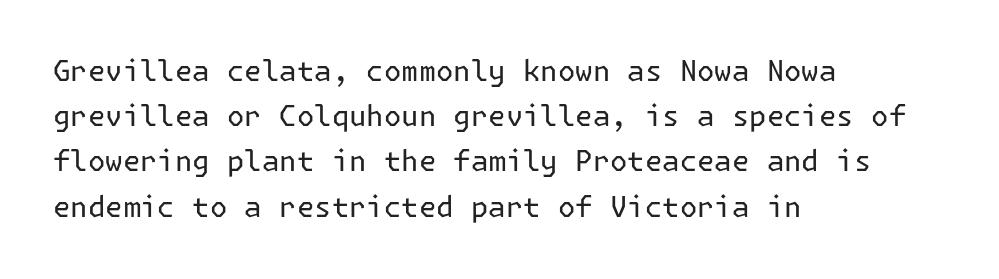
Q: Is the text bold? A: No.
Q: Is the text italic (slanted)? A: No, it is upright.
Q: Is the typeface a serif or a sans-serif typeface? A: Sans-serif.
Q: Is the text underlined? A: No.
Q: How is the paragraph aligned? A: Left-aligned.
Q: Is the spacing between letters normal or unusually wide? A: Normal.
Q: Is the spacing between lines tight, normal or loose? A: Normal.
Q: Width (condensed, normal, or wide)? A: Normal.
Q: Stroke contrast? A: Low.
Q: x-height? A: Medium.
